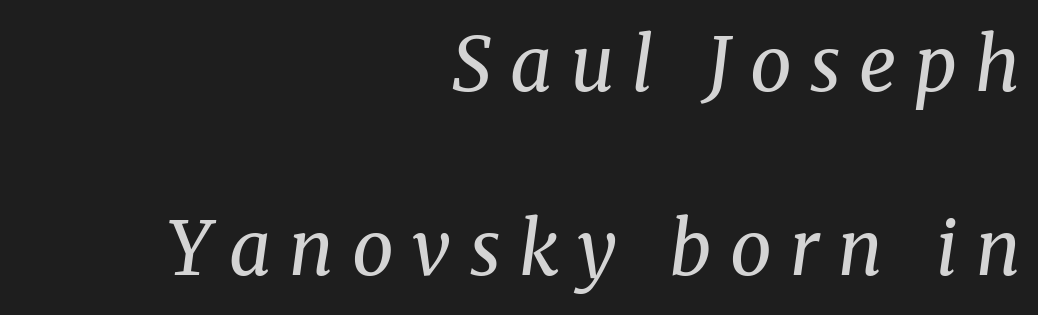
The image shows 74 px regular-weight serif type, italic (leaning right); set right-aligned, loose line spacing (2.49x), unusually wide letter spacing (+0.25 em), not underlined; medium stroke contrast and a medium x-height.
